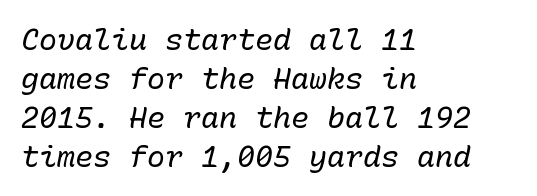
{"italic": "yes", "lean": "right", "slant_degrees": 10, "bold": "no", "weight": "regular", "width": "normal", "stroke_contrast": "low", "x_height": "medium", "monospaced": "yes", "underline": "no", "align": "left", "line_spacing": "normal", "line_spacing_ratio": 1.3, "letter_spacing": "normal", "letter_spacing_em": 0.0, "glyph_px": 30}
